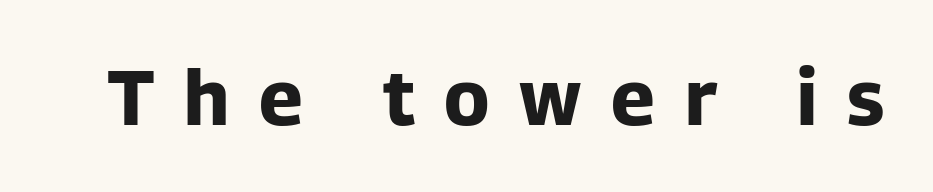
The image shows 78 px bold sans-serif type, upright; set unusually wide letter spacing (+0.38 em), not underlined; low stroke contrast and a medium x-height.
